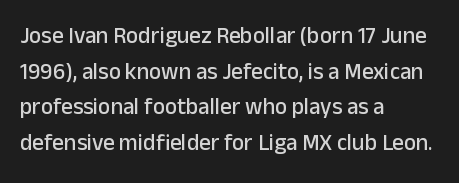
Every row of glyphs begins at an identical x-position on the left. The passage shown has conventional tracking throughout. A typesetter would mark this as roman, not italic. Letters rest on an invisible, unmarked baseline. In terms of leading, this rendering sits right in the middle.
